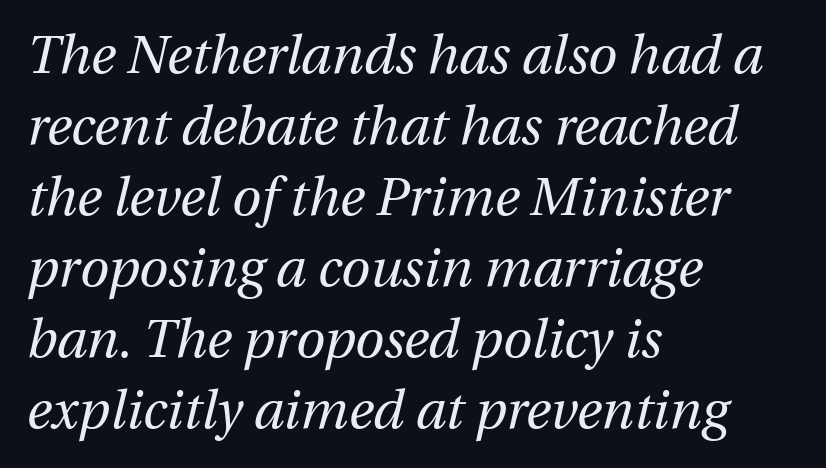
This reads as an unemphasized weight, regular at the heaviest. Is the letter spacing exaggerated? No — it looks like the ordinary default. A typesetter would call this leading conventional body-copy spacing. Has an underline been added? It has not.
